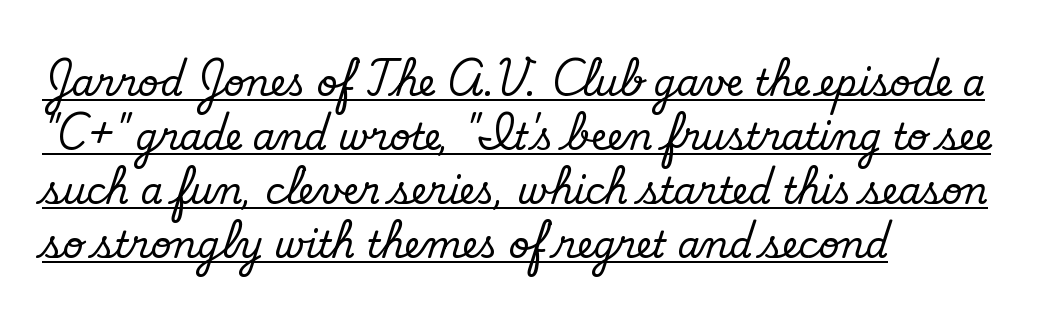
The image shows 36 px regular-weight sans-serif type; set left-aligned, normal line spacing (1.5x), normal letter spacing, underlined; low stroke contrast and a small x-height.
